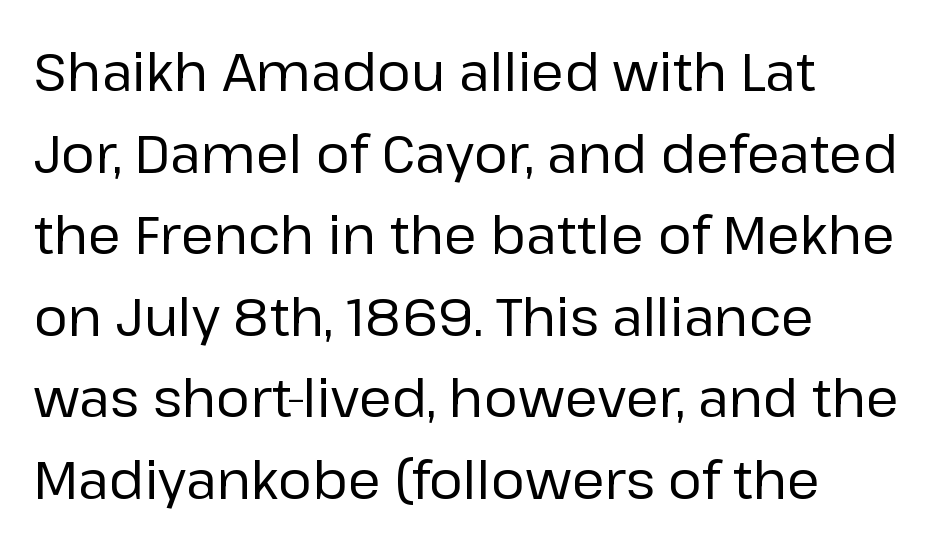
Unmarked baselines from the first word to the last. Characters remain perfectly vertical along every line. This is sans-serif lettering, the kind often seen on screens and signage. The strokes carry an ordinary text weight at most. These lines keep a tight, regular rhythm from letter to letter.
